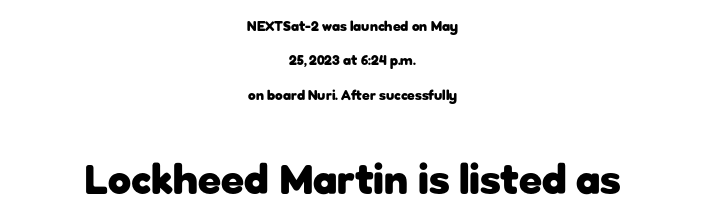
Does the leading feel generous? Absolutely, it's lavish. Summary of weight: heavy, a full bold. A centered setting, common on invitations and titles, is used for this passage. The glyphs are unaccompanied by any horizontal stroke below them. Words appear dense and cohesive because spacing is normal. Look at the bottom of the vertical strokes: they stop flat, with no serifs.
